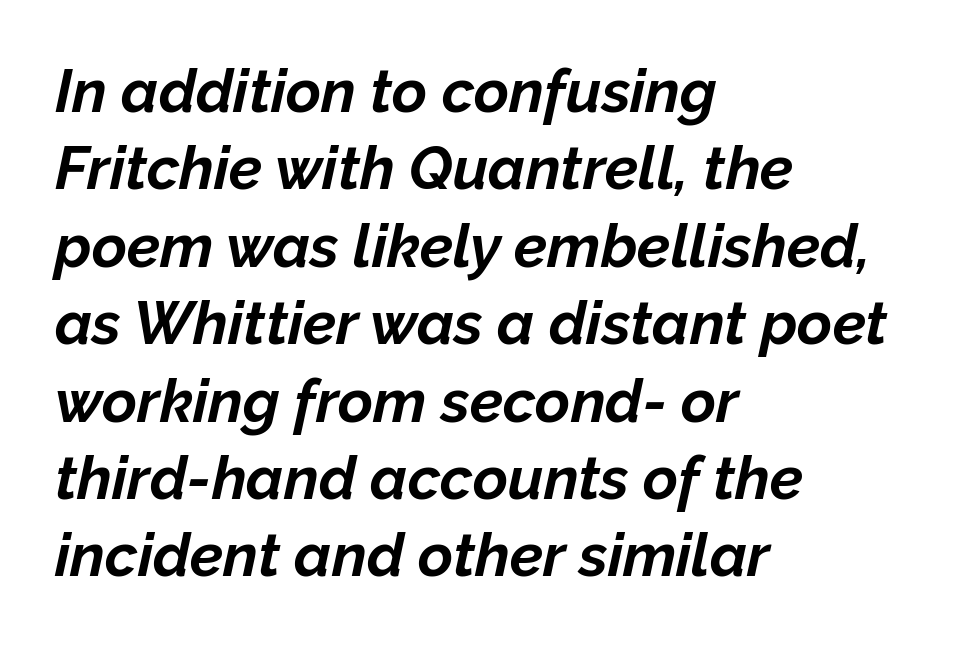
{"italic": "yes", "lean": "right", "slant_degrees": 12, "bold": "yes", "weight": "bold", "width": "normal", "stroke_contrast": "low", "x_height": "medium", "monospaced": "no", "underline": "no", "align": "left", "line_spacing": "normal", "line_spacing_ratio": 1.29, "letter_spacing": "normal", "letter_spacing_em": 0.0, "glyph_px": 60}
